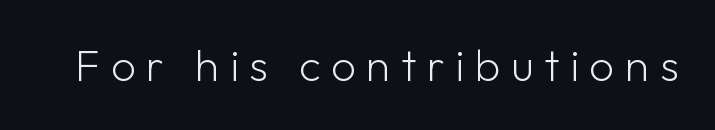
The image shows 44 px light sans-serif type, upright; set unusually wide letter spacing (+0.24 em), not underlined; low stroke contrast and a medium x-height.
